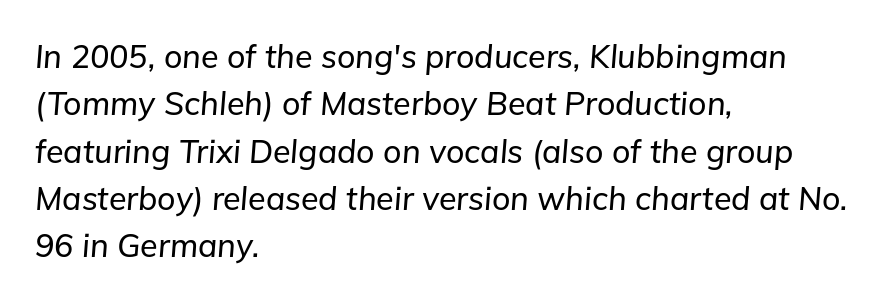
Q: Is the text italic (slanted)? A: Yes, it leans right by about 5 degrees.
Q: Is the text underlined? A: No.
Q: How is the paragraph aligned? A: Left-aligned.
Q: Is the spacing between letters normal or unusually wide? A: Normal.
Q: Is the spacing between lines tight, normal or loose? A: Normal.
Q: Width (condensed, normal, or wide)? A: Normal.
Q: Stroke contrast? A: Low.
Q: x-height? A: Medium.
Q: Monospaced? A: No.
